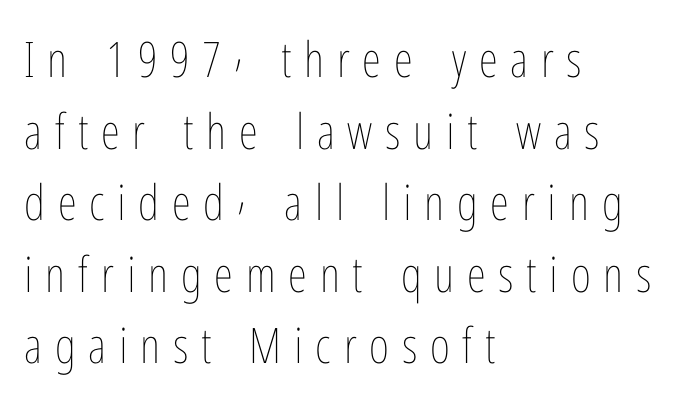
This sample uses an upright cut, with every glyph sitting square on the baseline. The rendering uses a moderate line-height, typical for paragraphs. A quiet, ordinary-to-light weight characterises the typeface. The string is rendered with underlining switched off. This sample uses expanded letter spacing, leaving extra air between glyphs.
